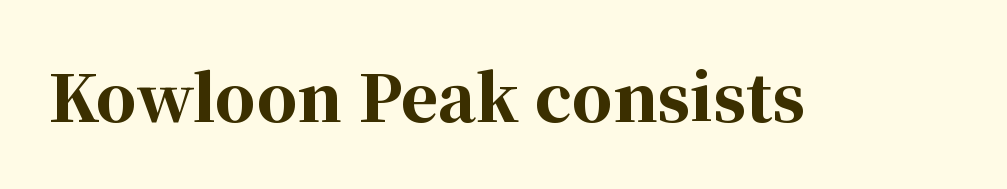
{"serif": "yes", "italic": "no", "bold": "yes", "weight": "bold", "width": "normal", "stroke_contrast": "high", "x_height": "medium", "monospaced": "no", "underline": "no", "letter_spacing": "normal", "letter_spacing_em": 0.0, "glyph_px": 64}
